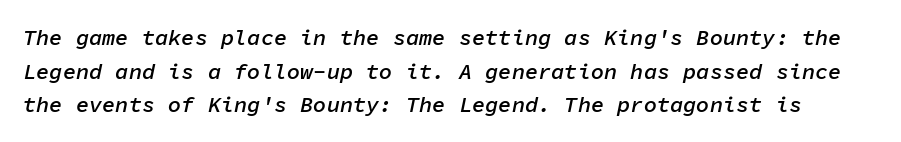
The image shows 22 px text type, italic (leaning right); set normal line spacing (1.53x), normal letter spacing, not underlined.
